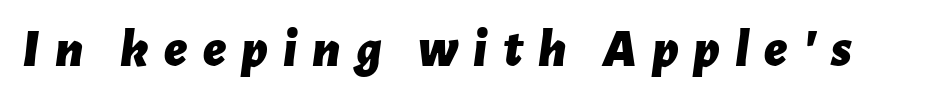
{"italic": "yes", "lean": "right", "slant_degrees": 7, "bold": "yes", "weight": "bold", "width": "normal", "stroke_contrast": "low", "x_height": "medium", "monospaced": "no", "underline": "no", "letter_spacing": "wide", "letter_spacing_em": 0.28, "glyph_px": 54}
